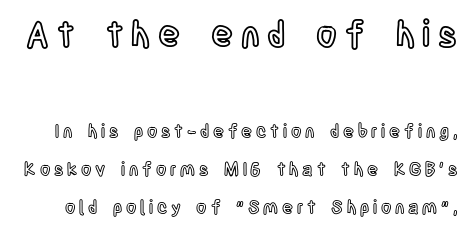
Q: Is the text italic (slanted)? A: No, it is upright.
Q: Is the text underlined? A: No.
Q: Is the spacing between letters normal or unusually wide? A: Unusually wide.
Q: Is the spacing between lines tight, normal or loose? A: Loose.
Q: Which block of text is set in a larger size, the first (top) or the second (bottom)? A: The first (top) one.
Q: Width (condensed, normal, or wide)? A: Condensed.
Q: x-height? A: Large.
Q: Monospaced? A: No.
